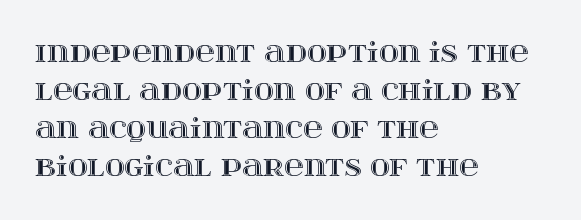
The image shows 27 px text type, upright; set left-aligned, normal line spacing (1.41x), normal letter spacing, not underlined.
